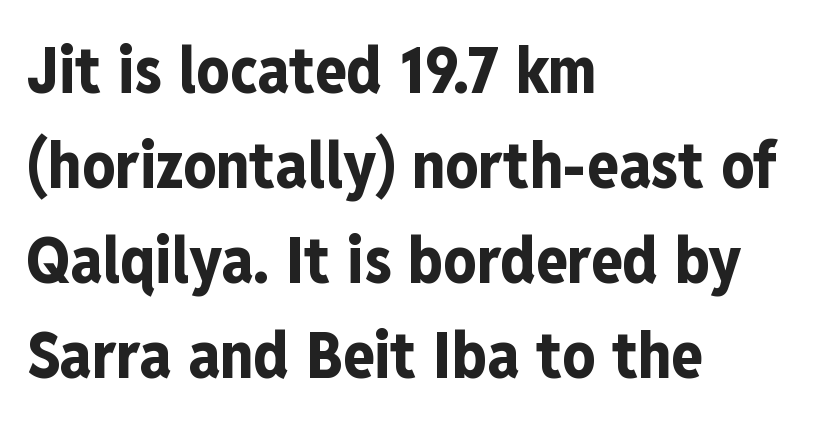
Q: Is the text bold? A: Yes.
Q: Is the text italic (slanted)? A: No, it is upright.
Q: Is the typeface a serif or a sans-serif typeface? A: Sans-serif.
Q: Is the text underlined? A: No.
Q: How is the paragraph aligned? A: Left-aligned.
Q: Is the spacing between letters normal or unusually wide? A: Normal.
Q: Is the spacing between lines tight, normal or loose? A: Normal.
Q: Width (condensed, normal, or wide)? A: Condensed.
Q: Stroke contrast? A: Low.
Q: x-height? A: Medium.
Q: Monospaced? A: No.
